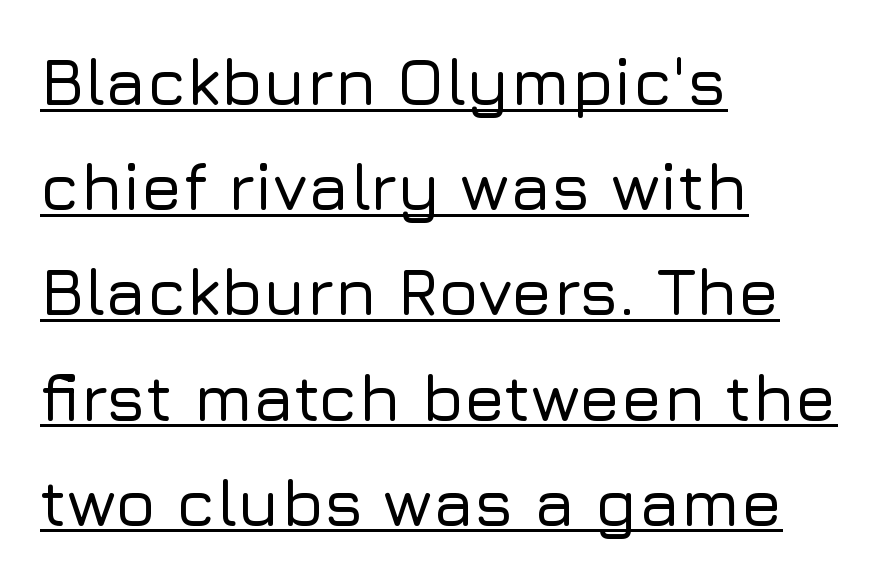
{"serif": "no", "italic": "no", "width": "normal", "stroke_contrast": "low", "x_height": "medium", "monospaced": "no", "underline": "yes", "align": "left", "line_spacing": "normal", "line_spacing_ratio": 1.57, "letter_spacing": "normal", "letter_spacing_em": 0.0, "glyph_px": 67}
